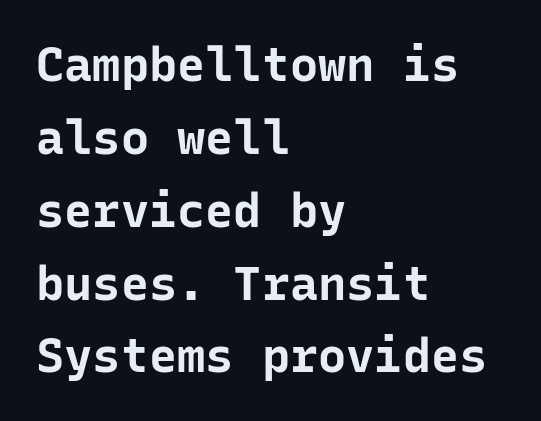
The image shows 47 px bold sans-serif type, upright, monospaced; set left-aligned, normal line spacing (1.55x), normal letter spacing, not underlined; low stroke contrast and a medium x-height.
